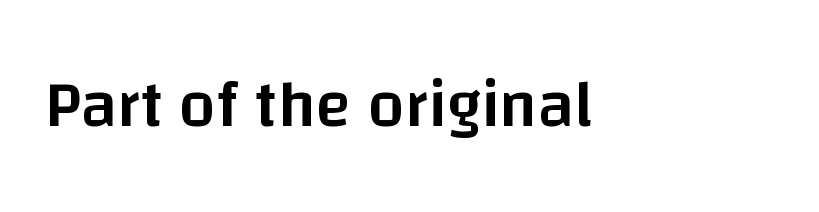
Q: Is the text bold? A: Semi-bold.
Q: Is the text italic (slanted)? A: No, it is upright.
Q: Is the typeface a serif or a sans-serif typeface? A: Sans-serif.
Q: Is the text underlined? A: No.
Q: Is the spacing between letters normal or unusually wide? A: Normal.
Q: Width (condensed, normal, or wide)? A: Normal.
Q: Stroke contrast? A: Low.
Q: x-height? A: Large.
Q: Monospaced? A: No.
